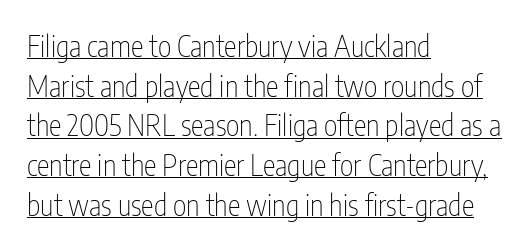
Characters remain perfectly vertical along every line. On a weight scale, this lands at 450 or below. Unlike a traditional serif, this face leaves its strokes unadorned. Proportional: the letters do not fall into vertical columns. Evenly set lines give the paragraph a standard silhouette. Emphasis is given by a line drawn under the lettering.
